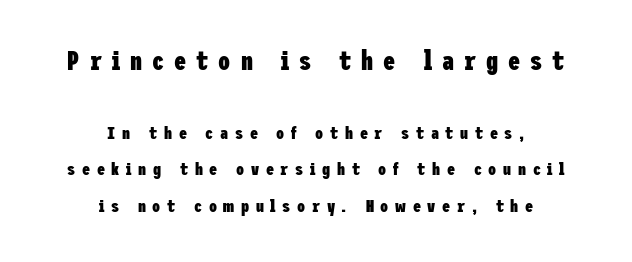
{"italic": "no", "bold": "yes", "underline": "no", "align": "center", "line_spacing": "loose", "line_spacing_ratio": 2.04, "letter_spacing": "wide", "letter_spacing_em": 0.37, "larger_block": "first", "size_ratio": 1.5, "glyph_px": 27}
